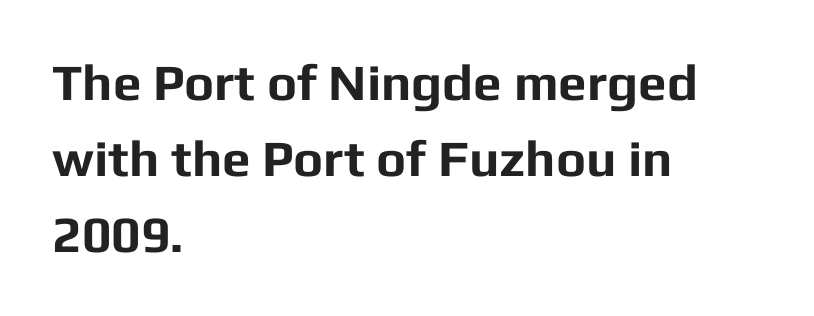
Each new line begins a customary step beneath the previous one. Nobody touched the tracking dial on this one. Typographic density is high because the face is bold. Is this a fixed-width face? No — the glyphs have proportional, varying widths. The compositor pushed each line to the left boundary.
